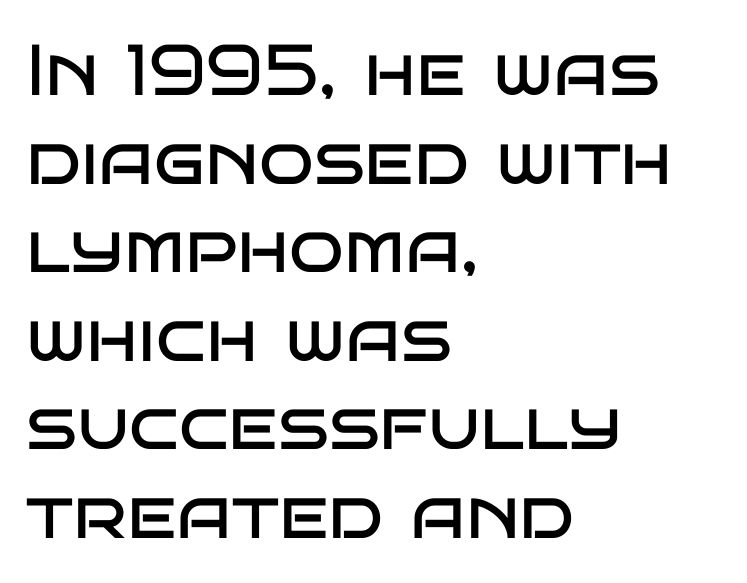
{"serif": "no", "italic": "no", "bold": "no", "weight": "regular", "width": "wide", "stroke_contrast": "low", "x_height": "large", "monospaced": "no", "underline": "no", "align": "left", "line_spacing_ratio": 1.23, "letter_spacing": "normal", "letter_spacing_em": 0.0, "glyph_px": 72}
